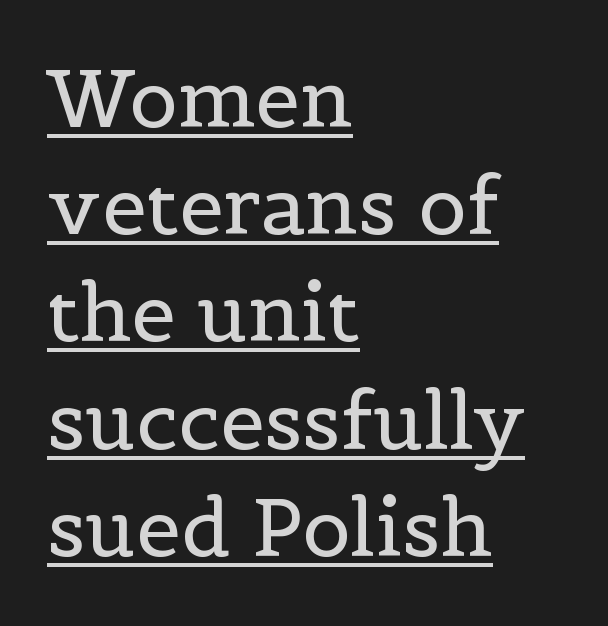
Q: Is the text bold? A: No.
Q: Is the text italic (slanted)? A: No, it is upright.
Q: Is the typeface a serif or a sans-serif typeface? A: Serif.
Q: Is the text underlined? A: Yes.
Q: How is the paragraph aligned? A: Left-aligned.
Q: Is the spacing between letters normal or unusually wide? A: Normal.
Q: Is the spacing between lines tight, normal or loose? A: Normal.
Q: Width (condensed, normal, or wide)? A: Normal.
Q: x-height? A: Medium.
Q: Monospaced? A: No.
